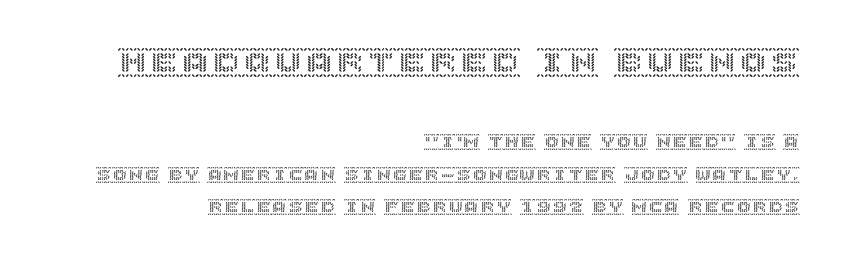
Q: Is the text italic (slanted)? A: No, it is upright.
Q: Is the text underlined? A: No.
Q: How is the paragraph aligned? A: Right-aligned.
Q: Is the spacing between letters normal or unusually wide? A: Normal.
Q: Is the spacing between lines tight, normal or loose? A: Loose.
Q: Which block of text is set in a larger size, the first (top) or the second (bottom)? A: The first (top) one.
Q: Width (condensed, normal, or wide)? A: Normal.
Q: x-height? A: Large.
